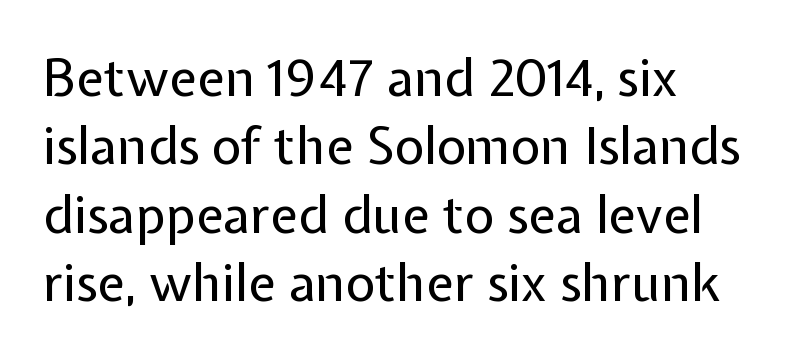
Q: Is the text bold? A: No.
Q: Is the text italic (slanted)? A: No, it is upright.
Q: Is the typeface a serif or a sans-serif typeface? A: Sans-serif.
Q: Is the text underlined? A: No.
Q: How is the paragraph aligned? A: Left-aligned.
Q: Is the spacing between letters normal or unusually wide? A: Normal.
Q: Is the spacing between lines tight, normal or loose? A: Normal.
Q: Width (condensed, normal, or wide)? A: Normal.
Q: Stroke contrast? A: Low.
Q: x-height? A: Medium.
Q: Monospaced? A: No.
